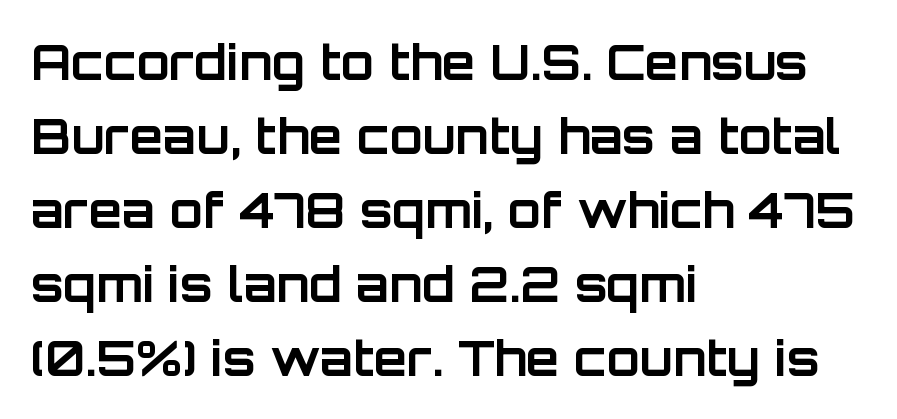
{"serif": "no", "italic": "no", "bold": "yes", "weight": "bold", "width": "normal", "stroke_contrast": "low", "x_height": "large", "monospaced": "no", "underline": "no", "align": "left", "line_spacing": "normal", "line_spacing_ratio": 1.54, "letter_spacing": "normal", "letter_spacing_em": 0.0, "glyph_px": 48}
